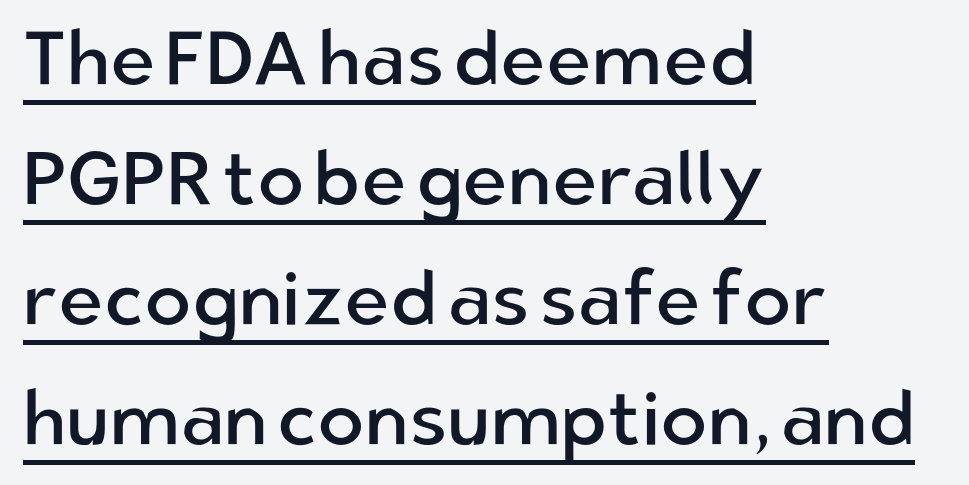
The image shows 77 px regular-weight sans-serif type, upright; set left-aligned, normal line spacing (1.56x), normal letter spacing, underlined; low stroke contrast and a medium x-height.
